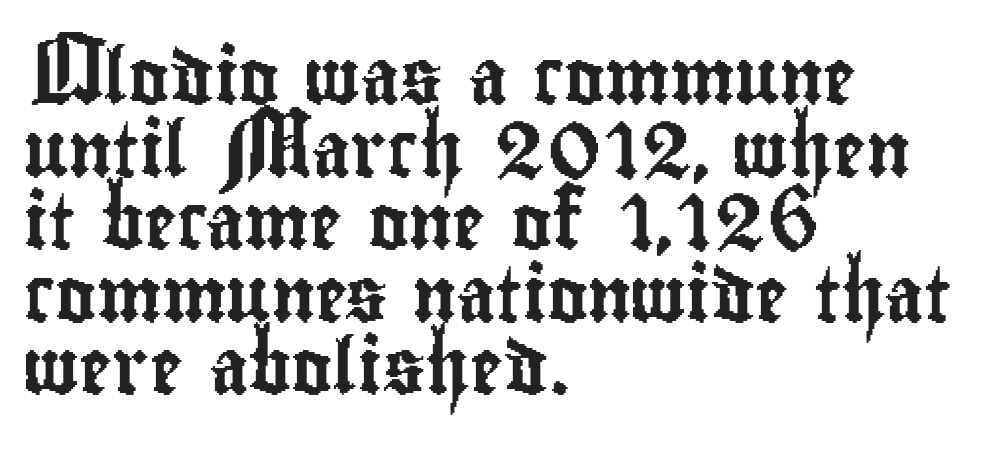
Q: Is the text italic (slanted)? A: No, it is upright.
Q: Is the typeface a serif or a sans-serif typeface? A: Sans-serif.
Q: Is the text underlined? A: No.
Q: How is the paragraph aligned? A: Left-aligned.
Q: Is the spacing between letters normal or unusually wide? A: Normal.
Q: Is the spacing between lines tight, normal or loose? A: Normal.
Q: Width (condensed, normal, or wide)? A: Condensed.
Q: Stroke contrast? A: Low.
Q: x-height? A: Small.
Q: Monospaced? A: No.
